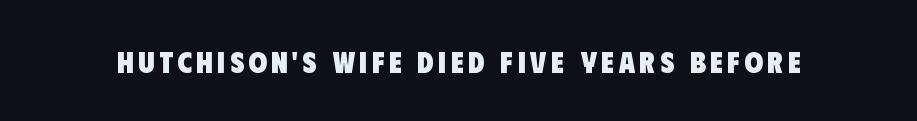
{"serif": "no", "bold": "yes", "weight": "heavy", "width": "condensed", "stroke_contrast": "low", "x_height": "large", "monospaced": "no", "underline": "no", "glyph_px": 30}
